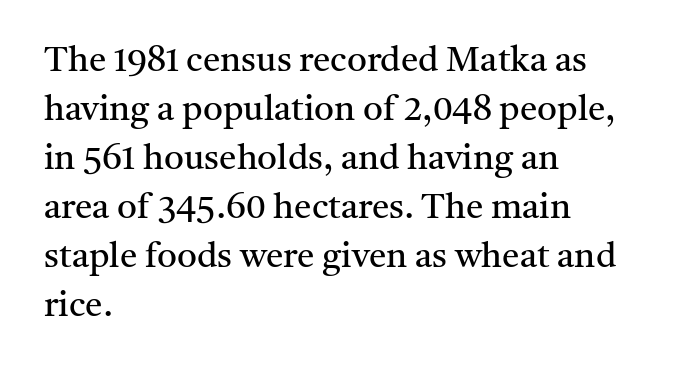
The image shows 35 px regular-weight serif type, upright; set left-aligned, normal line spacing (1.4x), normal letter spacing, not underlined; medium stroke contrast and a medium x-height.
